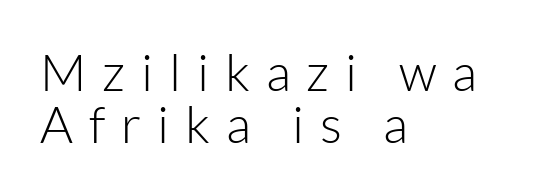
{"serif": "no", "italic": "no", "bold": "no", "weight": "light", "width": "normal", "stroke_contrast": "low", "x_height": "medium", "monospaced": "no", "underline": "no", "align": "left", "line_spacing": "tight", "line_spacing_ratio": 1.01, "letter_spacing": "wide", "letter_spacing_em": 0.31, "glyph_px": 51}
